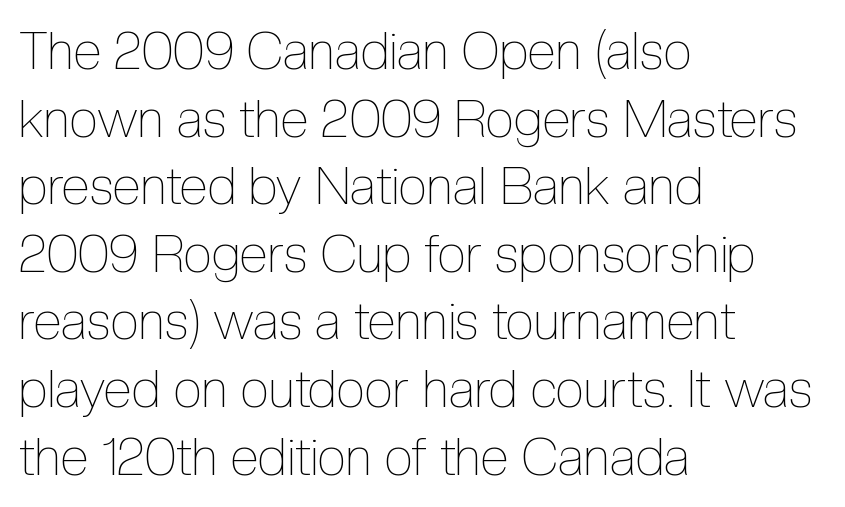
Q: Is the text bold? A: No.
Q: Is the text italic (slanted)? A: No, it is upright.
Q: Is the text underlined? A: No.
Q: How is the paragraph aligned? A: Left-aligned.
Q: Is the spacing between letters normal or unusually wide? A: Normal.
Q: Is the spacing between lines tight, normal or loose? A: Normal.
Q: Width (condensed, normal, or wide)? A: Condensed.
Q: x-height? A: Medium.
Q: Monospaced? A: No.
